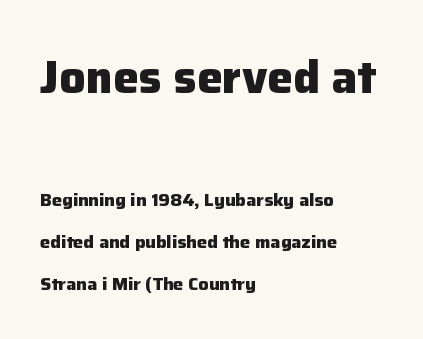
Q: Is the text bold? A: Yes.
Q: Is the text italic (slanted)? A: No, it is upright.
Q: Is the typeface a serif or a sans-serif typeface? A: Sans-serif.
Q: Is the text underlined? A: No.
Q: How is the paragraph aligned? A: Left-aligned.
Q: Is the spacing between letters normal or unusually wide? A: Normal.
Q: Is the spacing between lines tight, normal or loose? A: Loose.
Q: Which block of text is set in a larger size, the first (top) or the second (bottom)? A: The first (top) one.
Q: Width (condensed, normal, or wide)? A: Normal.
Q: Stroke contrast? A: Low.
Q: x-height? A: Medium.
Q: Monospaced? A: No.
